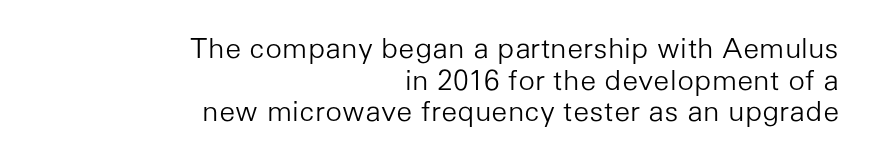
Do the characters align in a grid? No, the font is proportional. This sample trades vertical openness for compactness between lines. The letterforms sit at book weight or below. Notice how the passage keeps a crisp vertical edge on the right only. The font's upright variant was chosen for this text. Has an underline been added? It has not.
